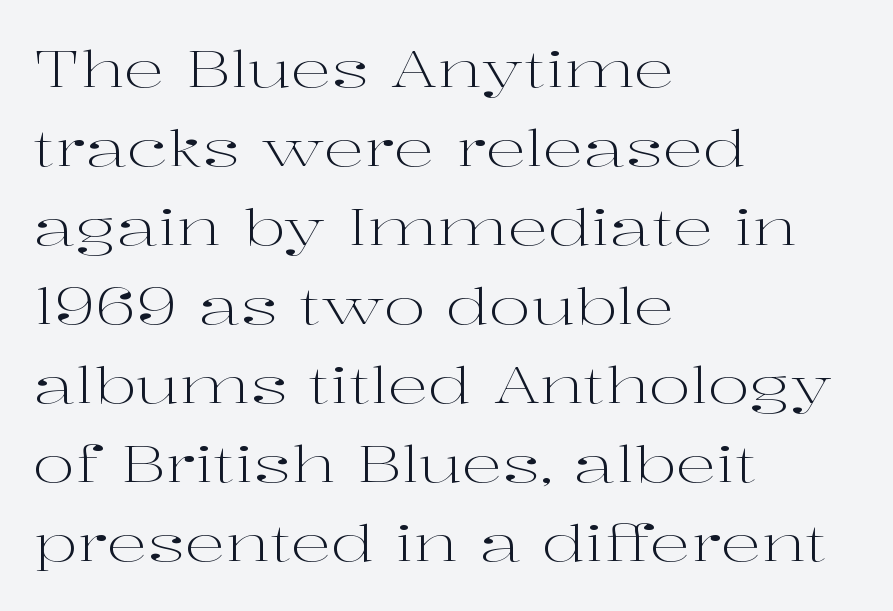
The image shows 51 px light, wide serif type, upright; set left-aligned, normal line spacing (1.55x), normal letter spacing, not underlined; high stroke contrast and a medium x-height.
